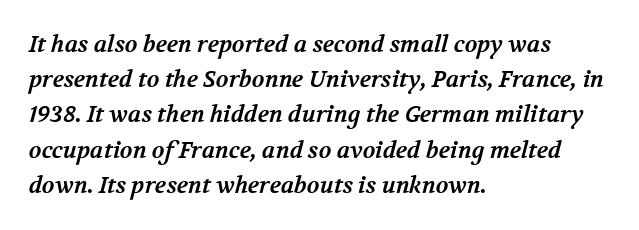
{"bold": "yes", "underline": "no", "align": "left", "line_spacing": "normal", "line_spacing_ratio": 1.53, "letter_spacing": "normal", "letter_spacing_em": 0.0, "glyph_px": 23}
